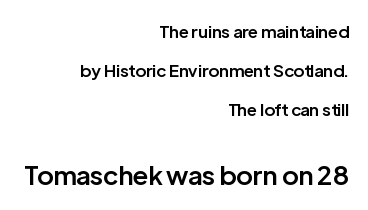
Q: Is the text bold? A: Semi-bold.
Q: Is the text italic (slanted)? A: No, it is upright.
Q: Is the text underlined? A: No.
Q: How is the paragraph aligned? A: Right-aligned.
Q: Is the spacing between letters normal or unusually wide? A: Normal.
Q: Is the spacing between lines tight, normal or loose? A: Loose.
Q: Which block of text is set in a larger size, the first (top) or the second (bottom)? A: The second (bottom) one.
